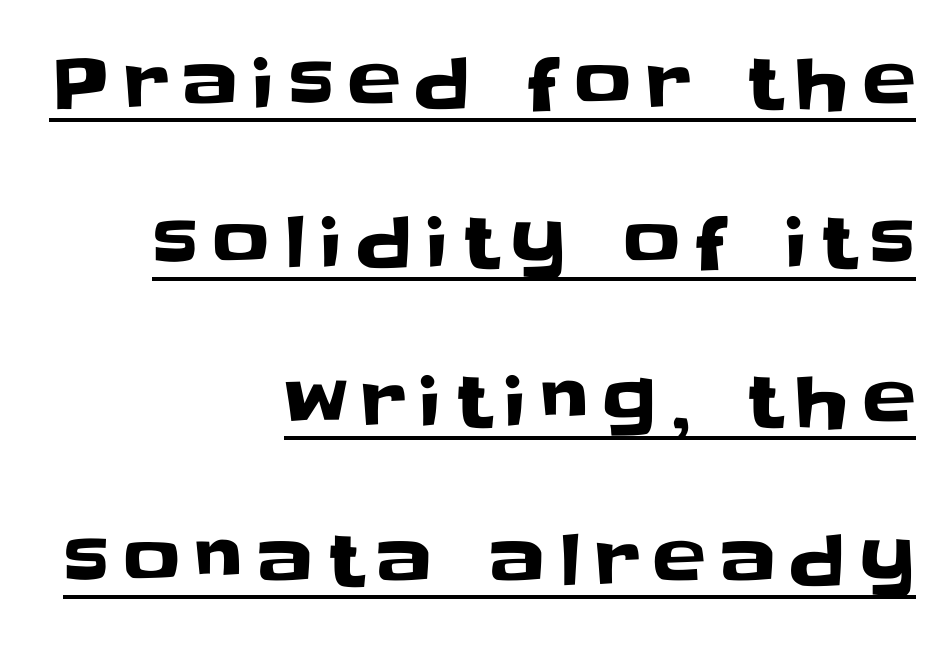
Q: Is the text italic (slanted)? A: No, it is upright.
Q: Is the typeface a serif or a sans-serif typeface? A: Sans-serif.
Q: Is the text underlined? A: Yes.
Q: How is the paragraph aligned? A: Right-aligned.
Q: Is the spacing between letters normal or unusually wide? A: Unusually wide.
Q: Is the spacing between lines tight, normal or loose? A: Loose.
Q: Width (condensed, normal, or wide)? A: Normal.
Q: Stroke contrast? A: Low.
Q: x-height? A: Large.
Q: Monospaced? A: No.
